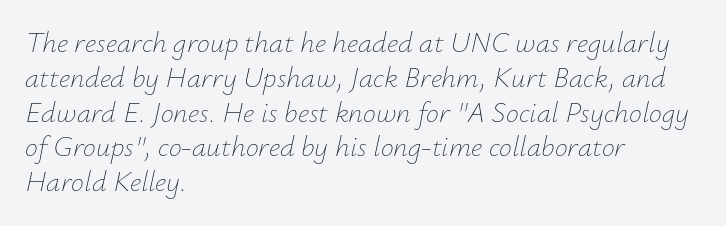
Q: Is the text bold? A: No.
Q: Is the text italic (slanted)? A: Yes, it leans right by about 12 degrees.
Q: Is the text underlined? A: No.
Q: How is the paragraph aligned? A: Left-aligned.
Q: Is the spacing between letters normal or unusually wide? A: Normal.
Q: Width (condensed, normal, or wide)? A: Normal.
Q: Stroke contrast? A: Low.
Q: x-height? A: Small.
Q: Monospaced? A: No.
